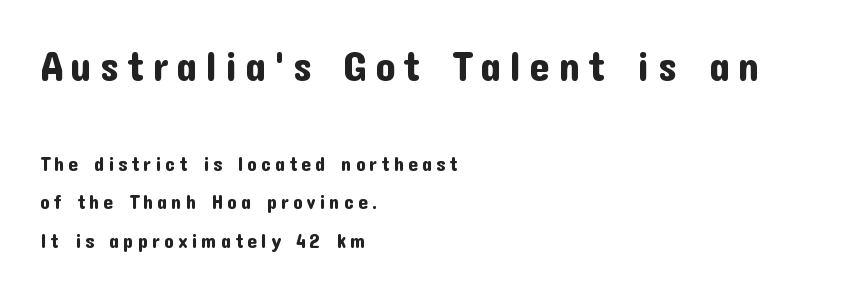
{"serif": "no", "italic": "no", "width": "normal", "stroke_contrast": "low", "x_height": "medium", "monospaced": "no", "underline": "no", "align": "left", "line_spacing": "loose", "line_spacing_ratio": 1.91, "larger_block": "first", "size_ratio": 2.05, "glyph_px": 41}
